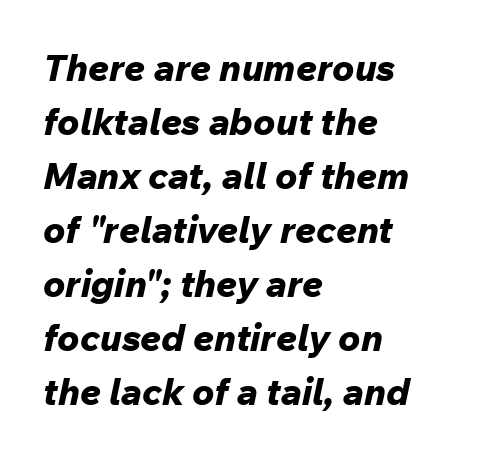
Is this a fixed-width face? No — the glyphs have proportional, varying widths. Inter-character spacing is left at the font's built-in metrics. Students, observe: this is what conventionally led text looks like. Notice how the stems are inclined rather than vertical — that's the hallmark of italics. Does the copy run flush right? No — it runs flush left.
